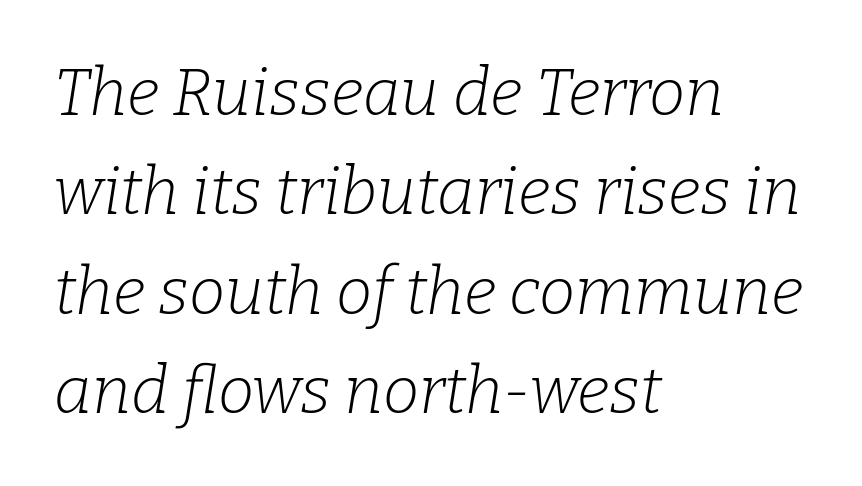
Stroke terminals: seriffed. The tracking reads as untouched default to a designer's eye. Check the space under the baseline: it is left empty. The font sits on the lighter half of the weight spectrum, regular included.
